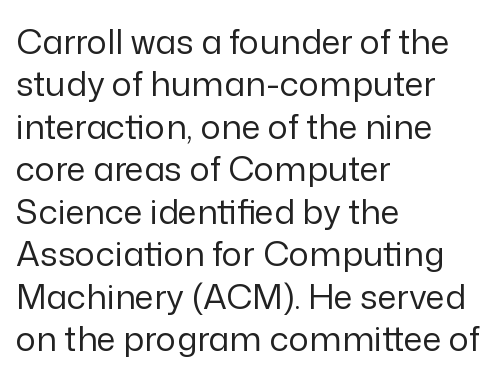
The image shows 34 px regular-weight sans-serif type, upright; set left-aligned, normal line spacing (1.25x), normal letter spacing, not underlined; low stroke contrast and a medium x-height.
